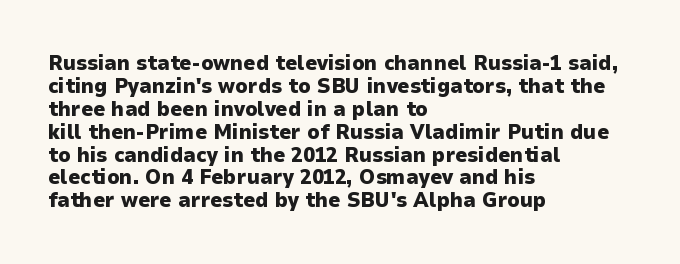
Do the letters lean? They stand straight. Students, note that the glyphs here touch the page at normal intervals. The text block is weighted toward the left margin, trailing off unevenly rightward. The baseline area is clear. On the weight axis this lands at bold, roughly 700. If you measured baseline to baseline, you'd find a short distance.
